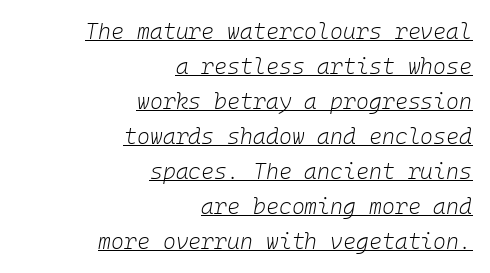
{"italic": "yes", "lean": "right", "slant_degrees": 10, "bold": "no", "underline": "yes", "align": "right", "line_spacing": "normal", "line_spacing_ratio": 1.59, "letter_spacing": "normal", "letter_spacing_em": 0.0, "glyph_px": 22}
